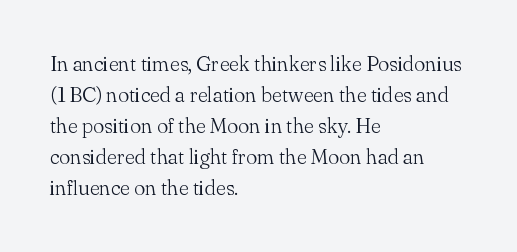
No chunkiness to these letters — they're not bold. The area under the type is left untouched. This rendering uses left alignment, leaving the right contour irregular. The font's upright variant was chosen for this text. Compared with typical body copy, the letter spacing here is the same.
